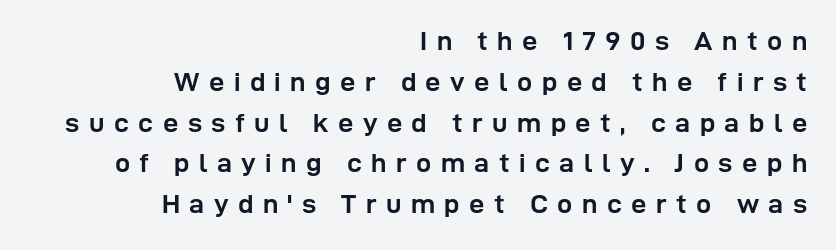
Check the space under the baseline: it is left empty. Upright lettering throughout. Bold? Absolutely — the strokes are thick and heavy. Visually the block forms a straight wall on the right and a jagged coastline on the left. Each new line begins a customary step beneath the previous one. Each word looks stretched out because of the extra space between its letters.
